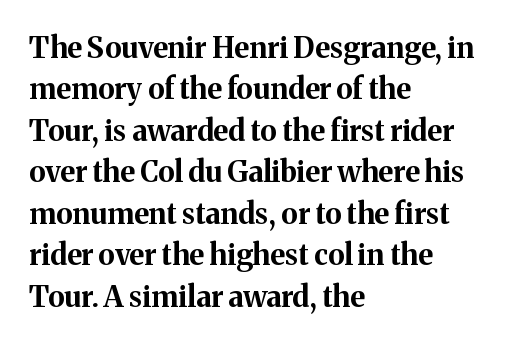
{"serif": "yes", "italic": "no", "bold": "yes", "weight": "bold", "width": "normal", "stroke_contrast": "medium", "x_height": "medium", "monospaced": "no", "underline": "no", "align": "left", "line_spacing": "normal", "line_spacing_ratio": 1.43, "letter_spacing": "normal", "letter_spacing_em": 0.0, "glyph_px": 29}
